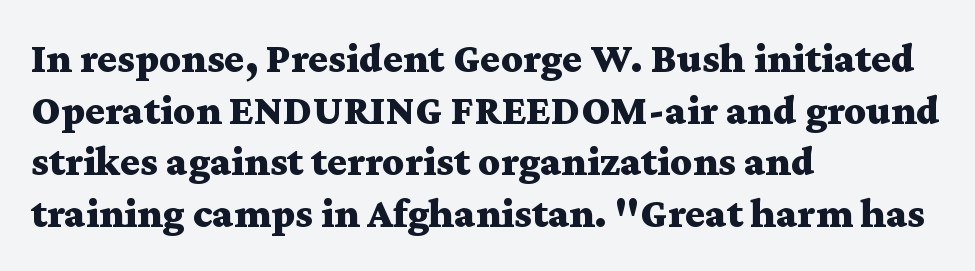
{"serif": "yes", "italic": "no", "bold": "yes", "weight": "bold", "width": "wide", "stroke_contrast": "medium", "x_height": "medium", "monospaced": "no", "underline": "no", "align": "left", "line_spacing_ratio": 1.23, "letter_spacing": "normal", "letter_spacing_em": 0.0, "glyph_px": 42}
